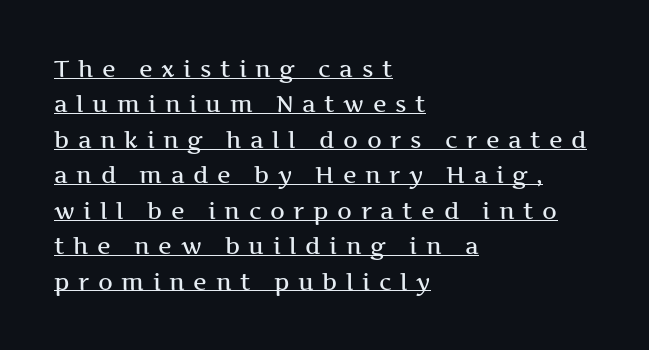
The image shows 23 px text type, upright; set left-aligned, normal line spacing (1.54x), unusually wide letter spacing (+0.37 em), underlined.
